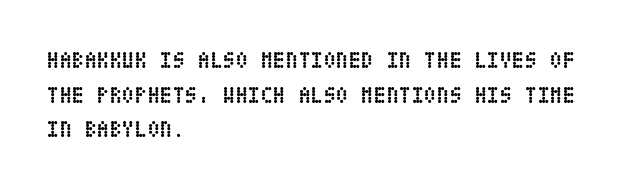
The image shows 23 px bold type, upright; set left-aligned, normal line spacing (1.51x), normal letter spacing, not underlined.
